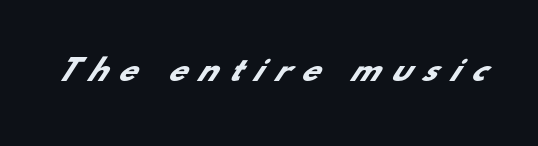
The image shows 29 px heavy sans-serif type; set unusually wide letter spacing (+0.42 em), not underlined; low stroke contrast and a small x-height.
